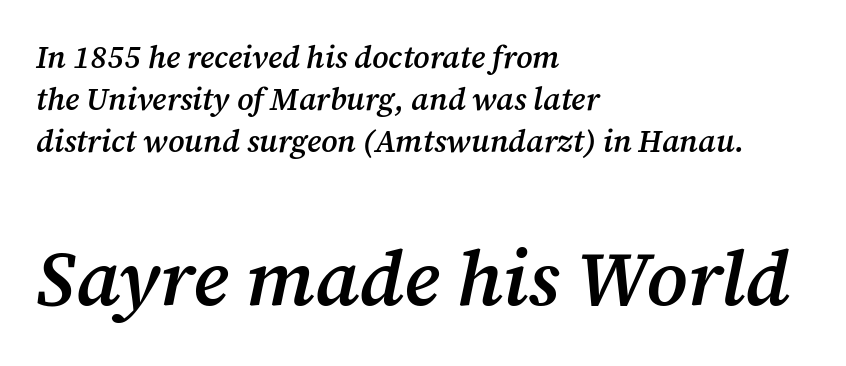
The letters advance in unequal steps, a hallmark of proportional type. The letters are slanted; this is an italic face. Tracking value appears to be zero — textbook default spacing. A student would call this left alignment; a typographer would say flush left, rag right.
